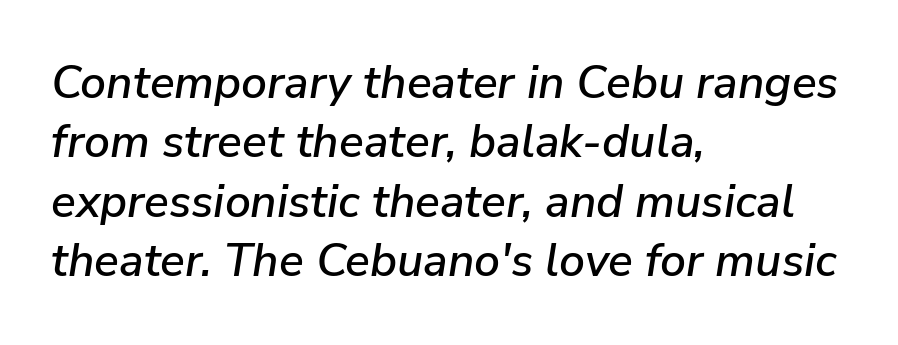
Q: Is the text italic (slanted)? A: Yes, it leans right by about 9 degrees.
Q: Is the text underlined? A: No.
Q: How is the paragraph aligned? A: Left-aligned.
Q: Is the spacing between letters normal or unusually wide? A: Normal.
Q: Is the spacing between lines tight, normal or loose? A: Normal.
Q: Width (condensed, normal, or wide)? A: Normal.
Q: Stroke contrast? A: Low.
Q: x-height? A: Medium.
Q: Monospaced? A: No.
